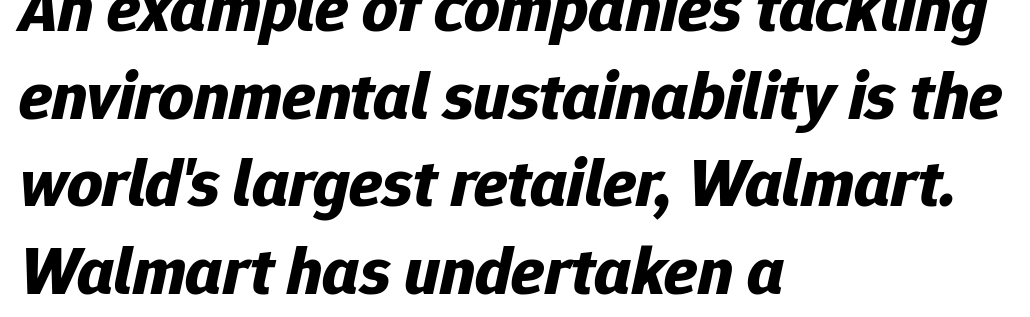
Q: Is the text bold? A: Yes.
Q: Is the text italic (slanted)? A: Yes, it leans right by about 12 degrees.
Q: Is the text underlined? A: No.
Q: How is the paragraph aligned? A: Left-aligned.
Q: Is the spacing between letters normal or unusually wide? A: Normal.
Q: Is the spacing between lines tight, normal or loose? A: Normal.
Q: Width (condensed, normal, or wide)? A: Normal.
Q: Stroke contrast? A: Low.
Q: x-height? A: Medium.
Q: Monospaced? A: No.
